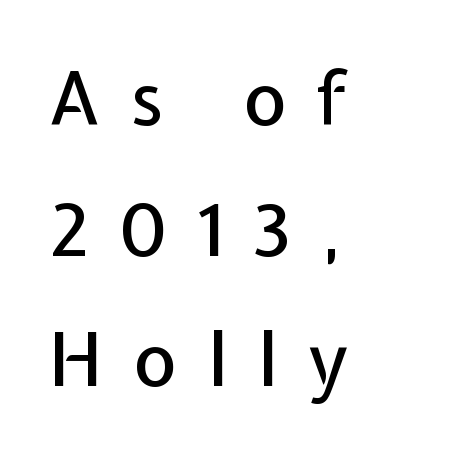
Students, note that the glyphs here are deliberately spaced far apart. The type family on display is of the sans-serif kind. The foot of each line stays bare and open. These lines are rendered in a variable-pitch font. Horizontal alignment here is leftward, the default for most running prose.
